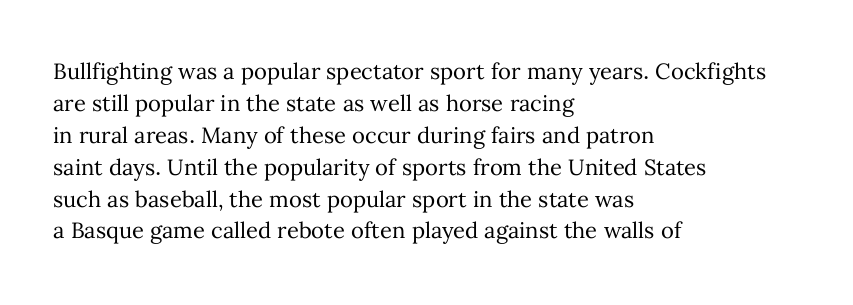
The image shows 22 px text type, upright; set left-aligned, normal line spacing (1.45x), normal letter spacing, not underlined.
